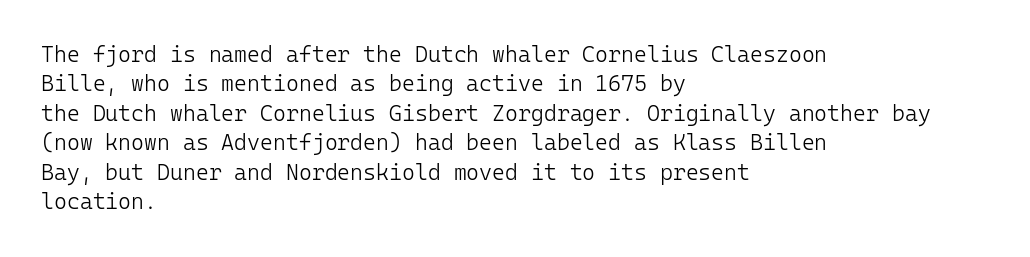
{"italic": "no", "bold": "no", "underline": "no", "align": "left", "line_spacing": "normal", "line_spacing_ratio": 1.34, "letter_spacing": "normal", "letter_spacing_em": 0.0, "glyph_px": 22}
